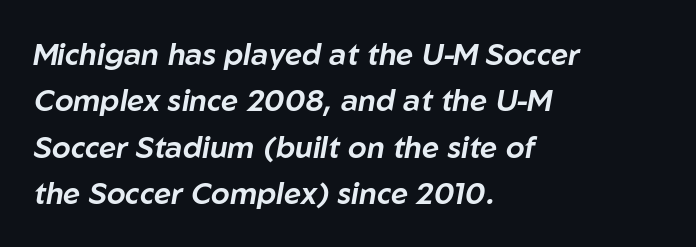
The face used here is rendered with its standard letterfit. Tall strokes in this sample are angled rather than plumb. Quick note: interline space is typical. Unmarked baselines from the first word to the last. Looks like regular typesetting: each glyph gets only the width it needs. A student would call this left alignment; a typographer would say flush left, rag right.
